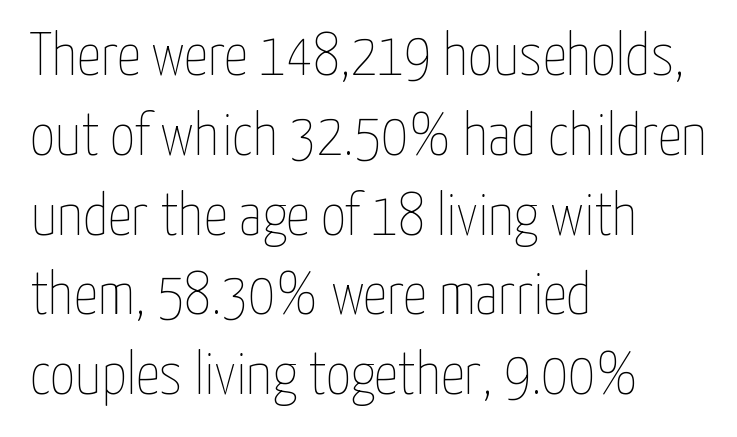
Notice how the stems are strictly vertical — no italics here. Lines of text with bare space underneath. Counters stay open thanks to moderate or lighter strokes. One-word summary of the alignment: left. Looks like regular typesetting: each glyph gets only the width it needs. The block of text has a typical density, with ordinary space between rows.
